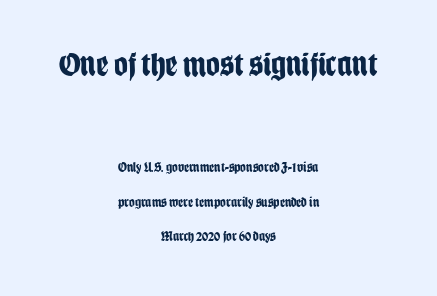
The image shows 34 px bold, condensed sans-serif type, upright; set centered, loose line spacing (2.47x), normal letter spacing, not underlined; the first (top) block is 2.43x larger; low stroke contrast and a large x-height.
